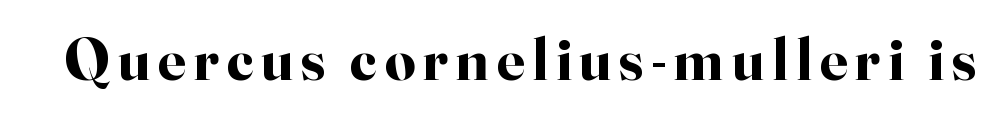
{"serif": "yes", "italic": "no", "bold": "yes", "weight": "bold", "width": "normal", "stroke_contrast": "high", "x_height": "small", "monospaced": "no", "underline": "no", "glyph_px": 60}
